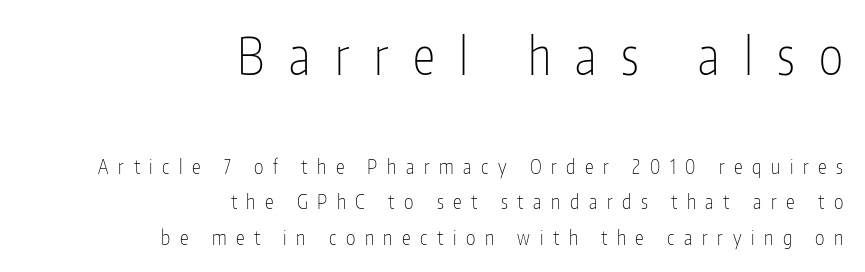
{"serif": "no", "italic": "no", "bold": "no", "weight": "thin", "width": "condensed", "stroke_contrast": "low", "x_height": "medium", "monospaced": "no", "underline": "no", "align": "right", "line_spacing_ratio": 1.77, "letter_spacing": "wide", "letter_spacing_em": 0.48, "larger_block": "first", "size_ratio": 2.55, "glyph_px": 51}
